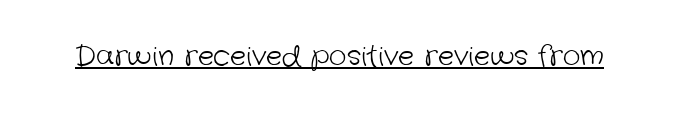
Is the letter spacing exaggerated? No — it looks like the ordinary default. Stem width sits at or under what a default text font uses. Underline: present.
